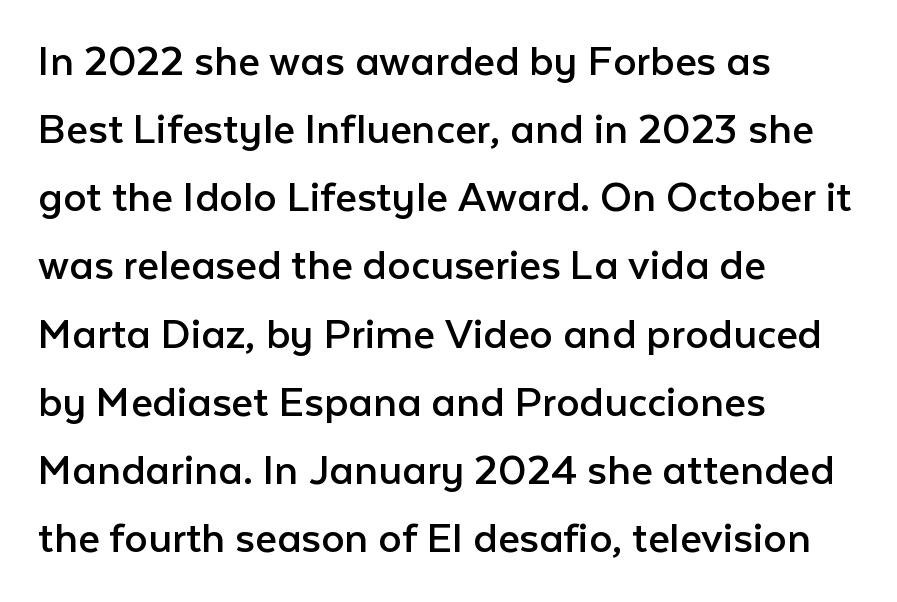
The image shows 47 px regular-weight sans-serif type, upright; set left-aligned, normal line spacing (1.45x), normal letter spacing, not underlined; low stroke contrast and a medium x-height.
